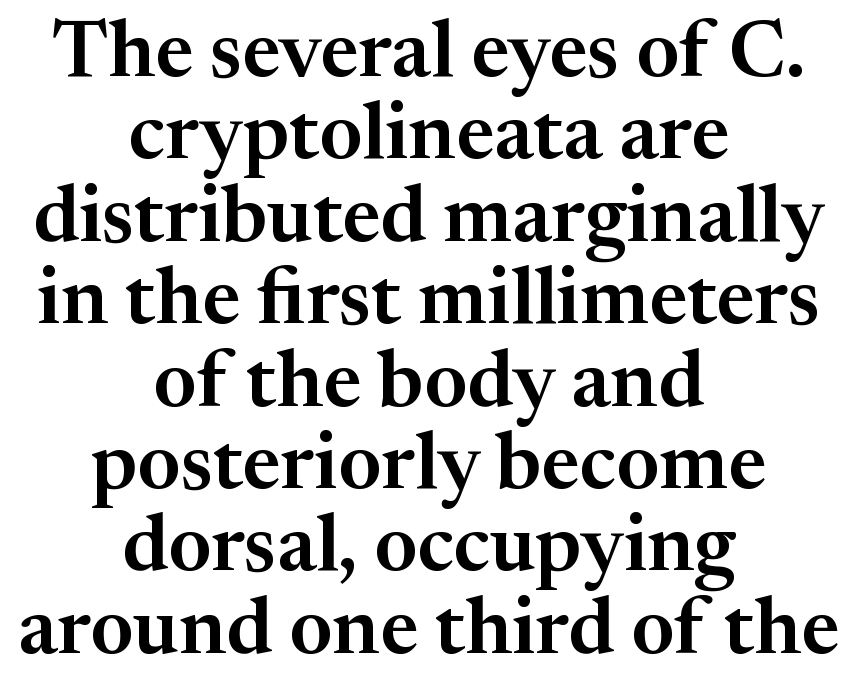
The image shows 80 px serif type, upright; set centered, tight line spacing (1.03x), normal letter spacing, not underlined; medium stroke contrast and a medium x-height.
